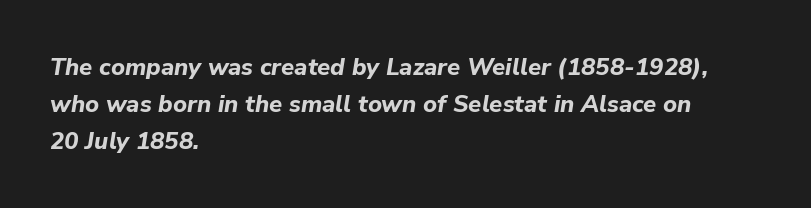
The image shows 24 px bold type, italic (leaning right); set left-aligned, normal line spacing (1.54x), normal letter spacing, not underlined.
